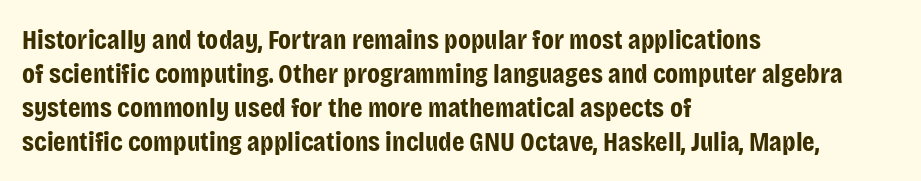
The image shows 28 px bold, condensed sans-serif type, upright; set left-aligned, line spacing 1.21x, normal letter spacing, not underlined; low stroke contrast and a large x-height.
